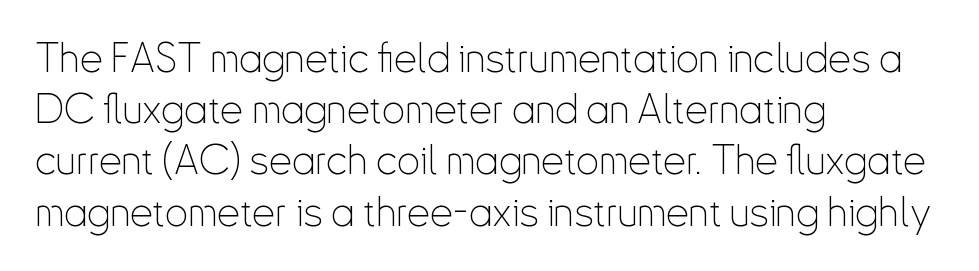
Think standard paragraph weight, or any step lighter than that. The text was rendered using a sans face with plain stroke endings. A student would call this left alignment; a typographer would say flush left, rag right. Vertically, the passage feels balanced, rows spaced as you'd expect. The lettering holds an erect, upright posture throughout.
